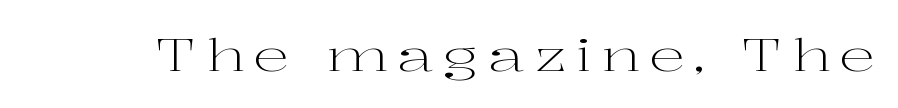
{"serif": "yes", "italic": "no", "bold": "no", "weight": "light", "width": "wide", "stroke_contrast": "high", "x_height": "medium", "monospaced": "no", "underline": "no", "letter_spacing": "wide", "letter_spacing_em": 0.2, "glyph_px": 45}
